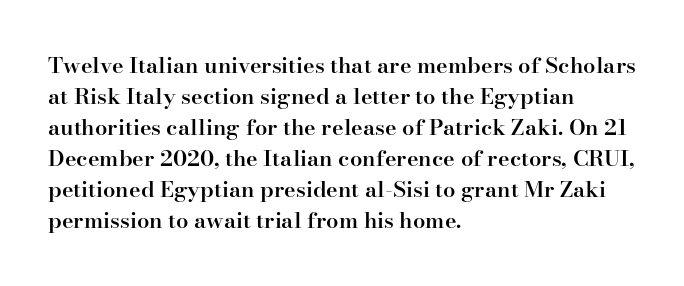
{"italic": "no", "bold": "semi", "underline": "no", "align": "left", "line_spacing": "normal", "line_spacing_ratio": 1.41, "letter_spacing": "normal", "letter_spacing_em": 0.0, "glyph_px": 22}
